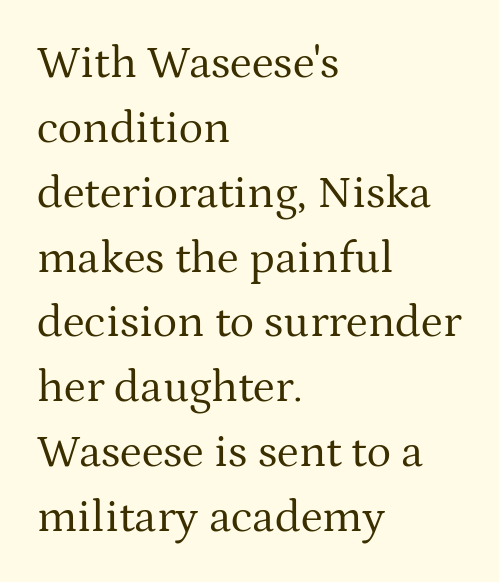
Q: Is the text bold? A: No.
Q: Is the text italic (slanted)? A: No, it is upright.
Q: Is the typeface a serif or a sans-serif typeface? A: Serif.
Q: Is the text underlined? A: No.
Q: How is the paragraph aligned? A: Left-aligned.
Q: Is the spacing between letters normal or unusually wide? A: Normal.
Q: Is the spacing between lines tight, normal or loose? A: Normal.
Q: Width (condensed, normal, or wide)? A: Normal.
Q: Stroke contrast? A: Medium.
Q: x-height? A: Medium.
Q: Monospaced? A: No.
